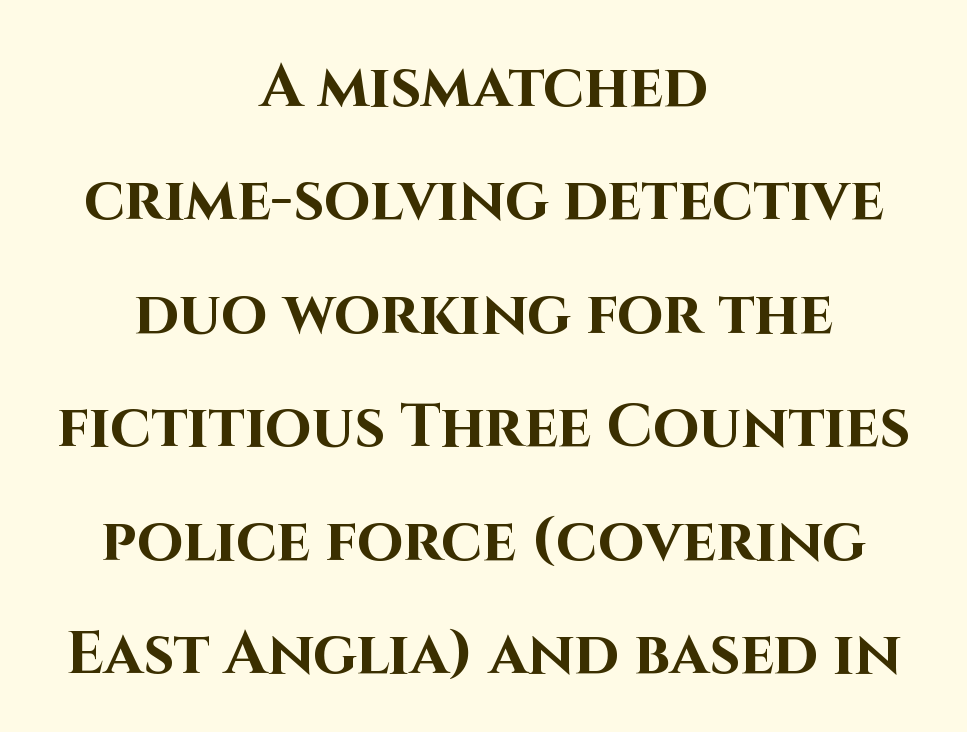
The image shows 60 px bold sans-serif type, upright; set centered, line spacing 1.89x, normal letter spacing, not underlined; high stroke contrast and a large x-height.
